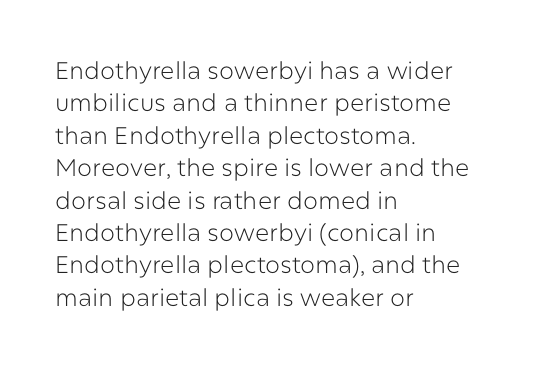
{"italic": "no", "bold": "no", "underline": "no", "align": "left", "line_spacing": "normal", "line_spacing_ratio": 1.35, "letter_spacing": "normal", "letter_spacing_em": 0.0, "glyph_px": 24}
